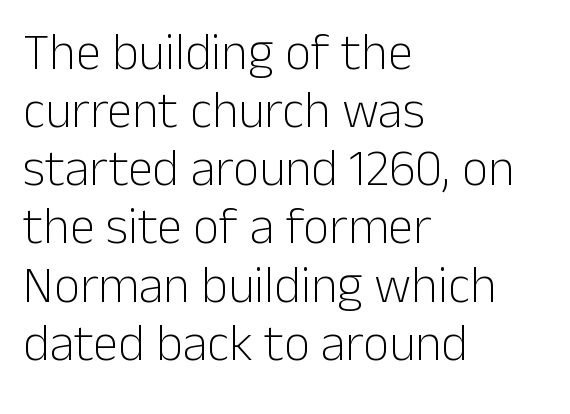
{"serif": "no", "italic": "no", "bold": "no", "weight": "light", "width": "normal", "stroke_contrast": "low", "x_height": "medium", "monospaced": "no", "underline": "no", "align": "left", "line_spacing": "tight", "line_spacing_ratio": 1.14, "letter_spacing": "normal", "letter_spacing_em": 0.0, "glyph_px": 51}
